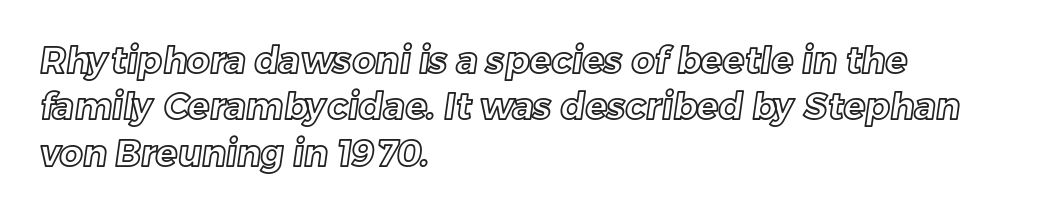
Looks like regular typesetting: each glyph gets only the width it needs. The rows are spaced the way most documents space them. Line beginnings align vertically; line endings do not. The gaps between neighbouring characters are ordinary and unremarkable. The words here are not underlined.
